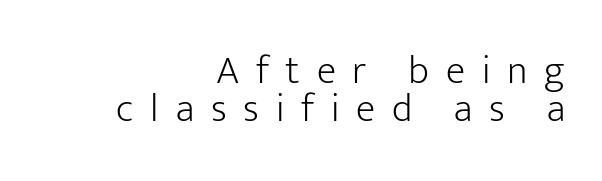
The image shows 40 px light sans-serif type, upright; set right-aligned, tight line spacing (0.96x), unusually wide letter spacing (+0.42 em), not underlined; low stroke contrast and a medium x-height.
